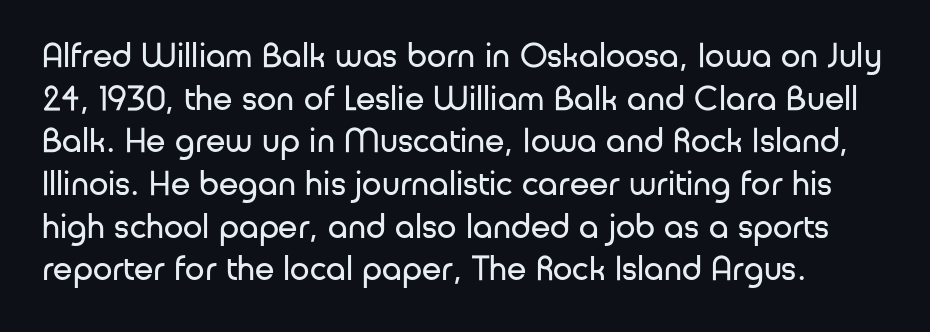
Style check: upright. Nothing heavy about these letters — not bold at all. Bare-footed words on every line. The line texture is even and compact thanks to regular tracking. The designer went with a sans here, leaving each stem footless. Proportional: the letters do not fall into vertical columns.
